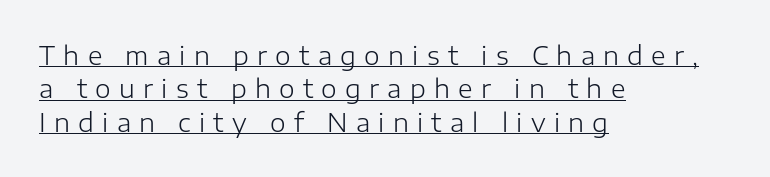
{"italic": "no", "bold": "no", "underline": "yes", "align": "left", "line_spacing": "normal", "line_spacing_ratio": 1.34, "letter_spacing": "wide", "letter_spacing_em": 0.33, "glyph_px": 25}
